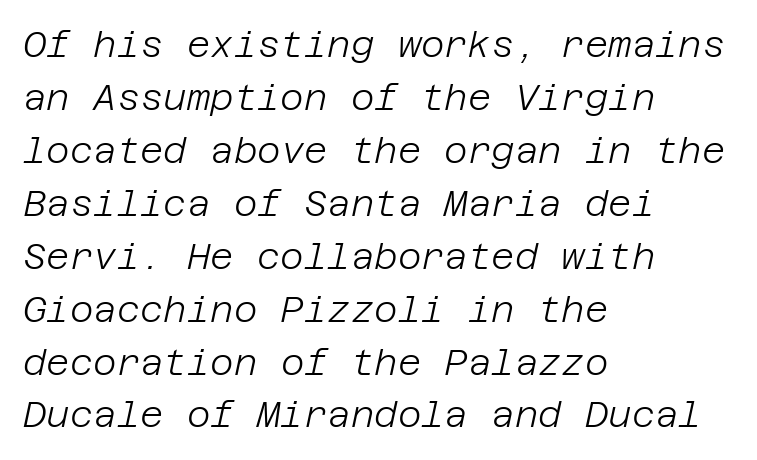
{"italic": "yes", "lean": "right", "slant_degrees": 12, "bold": "no", "weight": "light", "width": "normal", "stroke_contrast": "low", "x_height": "large", "underline": "no", "align": "left", "line_spacing": "normal", "line_spacing_ratio": 1.47, "letter_spacing": "normal", "letter_spacing_em": 0.0, "glyph_px": 36}
